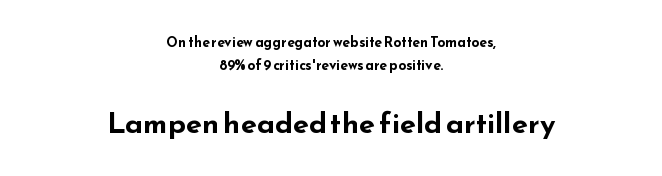
The image shows 29 px bold, wide sans-serif type, upright; set centered, normal line spacing (1.66x), normal letter spacing, not underlined; the second (bottom) block is 2.07x larger; low stroke contrast and a small x-height.
